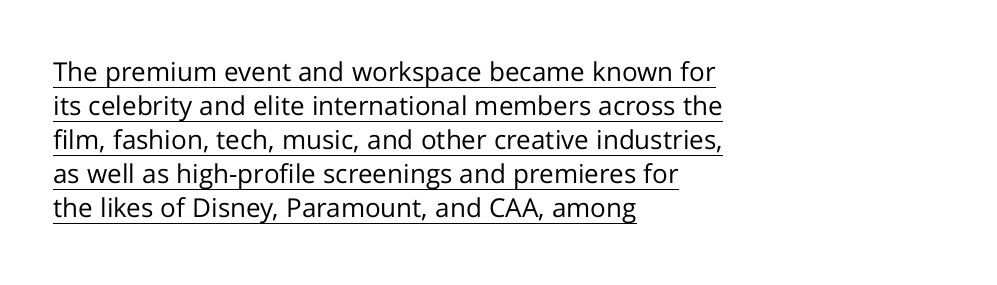
{"italic": "no", "bold": "no", "underline": "yes", "align": "left", "line_spacing": "normal", "line_spacing_ratio": 1.31, "letter_spacing": "normal", "letter_spacing_em": 0.0, "glyph_px": 26}
